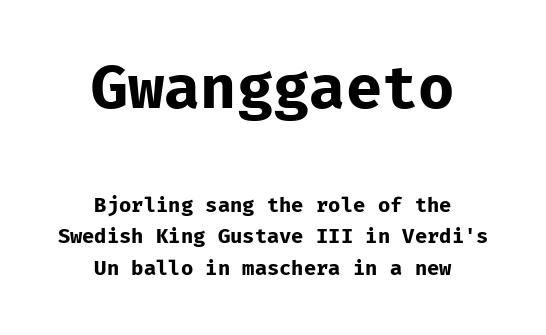
The image shows 59 px bold sans-serif type, upright; set centered, normal line spacing (1.57x), normal letter spacing, not underlined; the first (top) block is 2.95x larger; low stroke contrast and a medium x-height.
